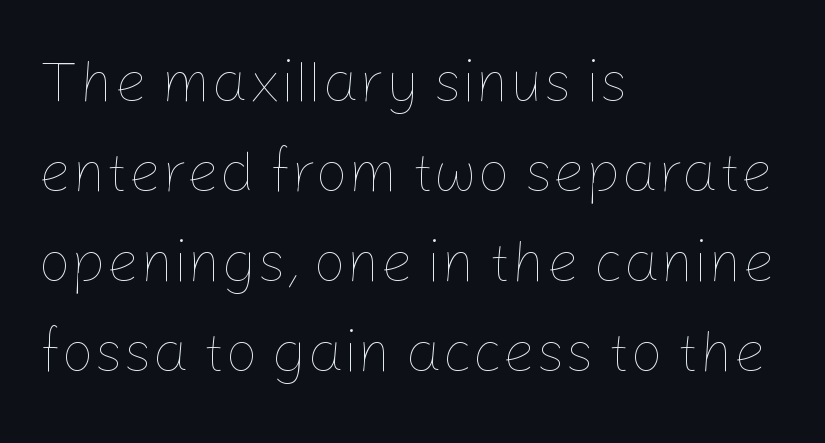
Spacing verdict: proportional, widths tailored to each character. Style check: upright. Vertically, the passage feels balanced, rows spaced as you'd expect. Nothing unusual about the tracking: characters are spaced as the font intends. Is this a heavy cut? Hardly; it is regular or lighter.
